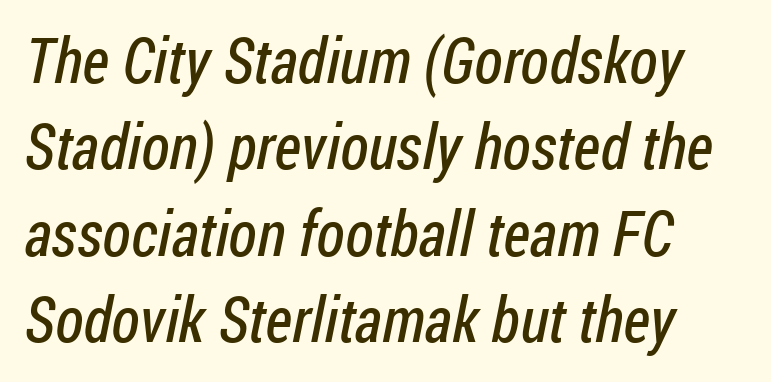
The image shows 63 px regular-weight, condensed sans-serif type; set left-aligned, normal line spacing (1.37x), normal letter spacing, not underlined; low stroke contrast and a medium x-height.
